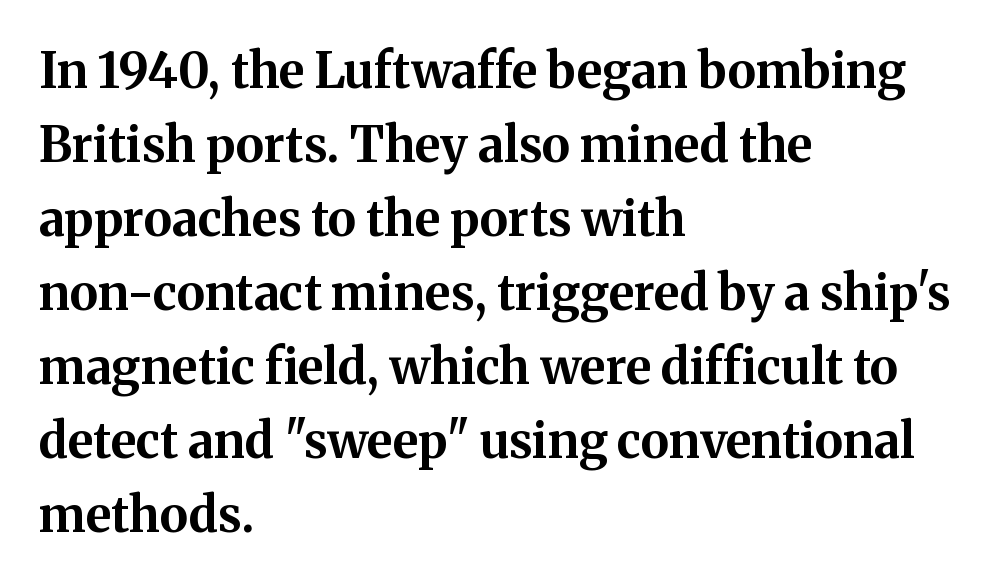
{"serif": "yes", "italic": "no", "bold": "yes", "weight": "bold", "width": "normal", "stroke_contrast": "medium", "x_height": "medium", "monospaced": "no", "underline": "no", "align": "left", "line_spacing": "normal", "line_spacing_ratio": 1.51, "letter_spacing": "normal", "letter_spacing_em": 0.0, "glyph_px": 49}
